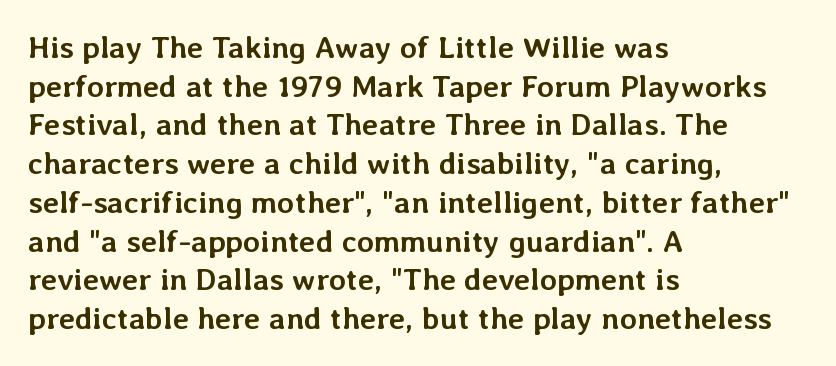
This is the regular roman posture of the typeface. Default kerning and tracking; the words read as compact shapes. Do the characters align in a grid? No, the font is proportional. Does the leading feel generous? No, just average. These lines stack with their left ends in a neat column.
